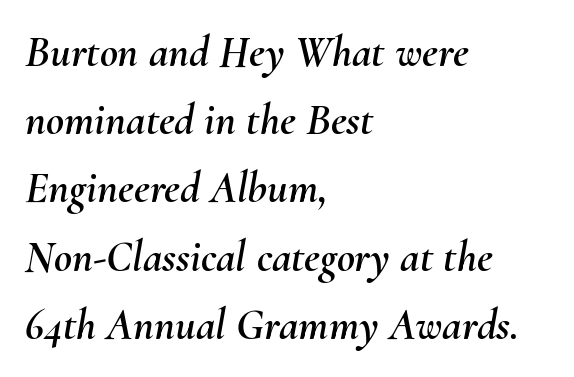
{"italic": "yes", "lean": "right", "slant_degrees": 10, "width": "normal", "stroke_contrast": "medium", "x_height": "small", "monospaced": "no", "underline": "no", "align": "left", "line_spacing": "normal", "line_spacing_ratio": 1.55, "letter_spacing": "normal", "letter_spacing_em": 0.0, "glyph_px": 44}
